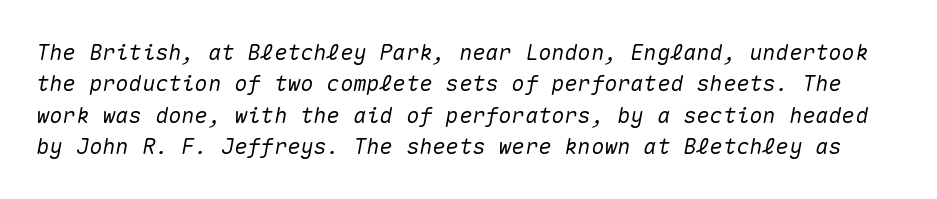
Compared with ordinary roman type, these characters are visibly tilted. Decoration check: the copy has no underline. Is the letter spacing exaggerated? No — it looks like the ordinary default. Horizontal bands of white between lines are of average thickness.
